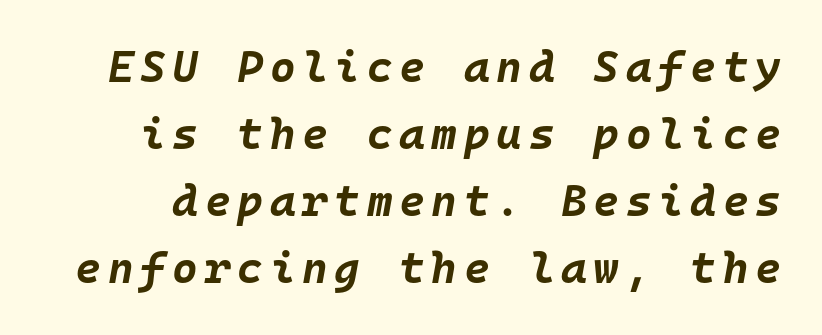
Q: Is the text bold? A: Yes.
Q: Is the text italic (slanted)? A: Yes, it leans right by about 10 degrees.
Q: Is the text underlined? A: No.
Q: Is the spacing between lines tight, normal or loose? A: Normal.
Q: Width (condensed, normal, or wide)? A: Normal.
Q: Stroke contrast? A: Low.
Q: x-height? A: Large.
Q: Monospaced? A: Yes.
